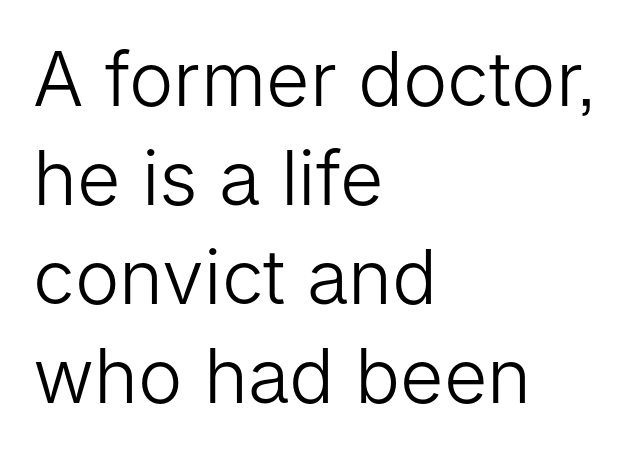
Q: Is the text bold? A: No.
Q: Is the text italic (slanted)? A: No, it is upright.
Q: Is the typeface a serif or a sans-serif typeface? A: Sans-serif.
Q: Is the text underlined? A: No.
Q: How is the paragraph aligned? A: Left-aligned.
Q: Is the spacing between letters normal or unusually wide? A: Normal.
Q: Is the spacing between lines tight, normal or loose? A: Normal.
Q: Width (condensed, normal, or wide)? A: Normal.
Q: Stroke contrast? A: Low.
Q: x-height? A: Medium.
Q: Monospaced? A: No.
